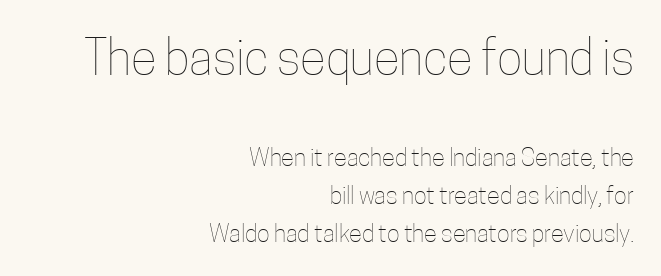
The image shows 48 px thin, condensed type, upright; set right-aligned, normal line spacing (1.59x), normal letter spacing, not underlined; the first (top) block is 2.0x larger; low stroke contrast and a medium x-height.
